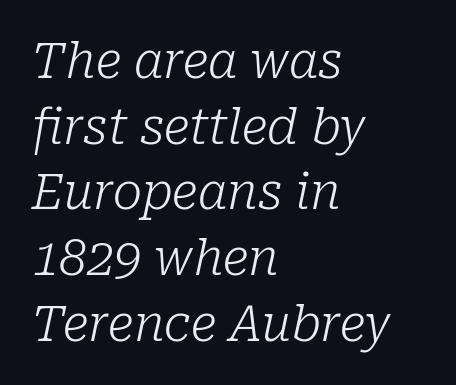
The image shows 49 px light serif type, italic (leaning right); set left-aligned, normal line spacing (1.34x), normal letter spacing, not underlined; low stroke contrast and a medium x-height.
